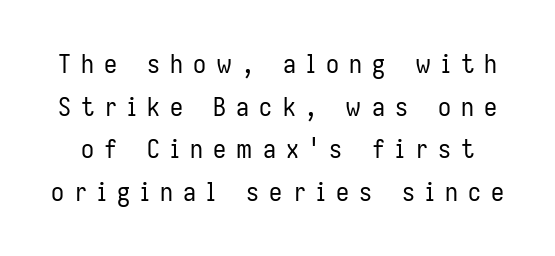
Between one letter and the next there's a generous, obvious gap. You can tell it's not italic because the verticals are truly vertical. The weight would be labelled regular, book, light, or lighter still. Interline gaps are of average width in this sample.
